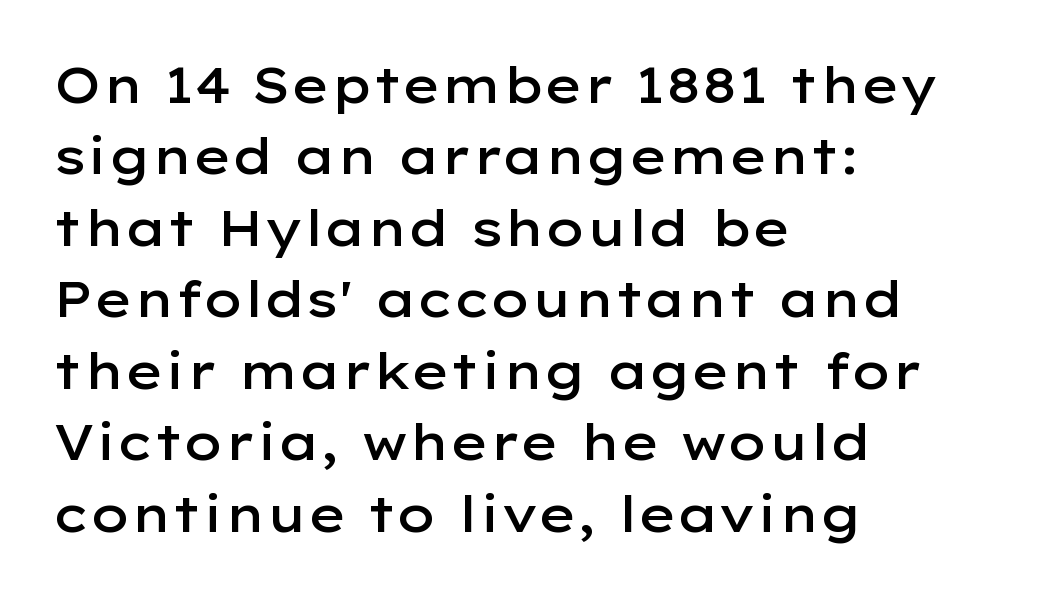
Looks like regular typesetting: each glyph gets only the width it needs. The glyphs in this specimen are sans serif. Nothing unusual about the tracking: characters are spaced as the font intends. The line-height multiplier appears to be the usual default. The type sits square on the baseline with zero lean.
